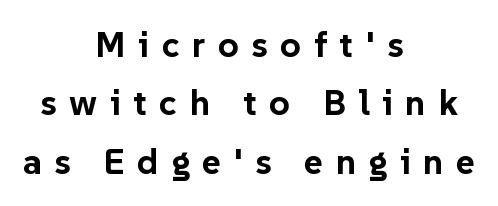
Q: Is the text bold? A: Yes.
Q: Is the text italic (slanted)? A: No, it is upright.
Q: Is the typeface a serif or a sans-serif typeface? A: Sans-serif.
Q: Is the text underlined? A: No.
Q: How is the paragraph aligned? A: Centered.
Q: Is the spacing between letters normal or unusually wide? A: Unusually wide.
Q: Is the spacing between lines tight, normal or loose? A: Normal.
Q: Width (condensed, normal, or wide)? A: Normal.
Q: Stroke contrast? A: Low.
Q: x-height? A: Medium.
Q: Monospaced? A: No.
